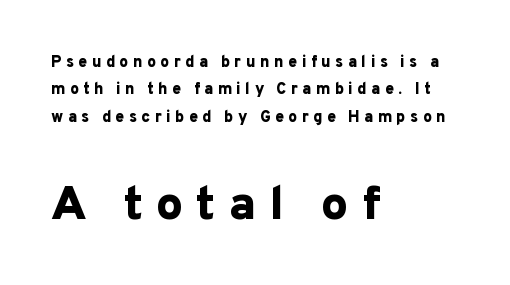
Q: Is the text bold? A: Yes.
Q: Is the text italic (slanted)? A: No, it is upright.
Q: Is the typeface a serif or a sans-serif typeface? A: Sans-serif.
Q: Is the text underlined? A: No.
Q: How is the paragraph aligned? A: Left-aligned.
Q: Is the spacing between letters normal or unusually wide? A: Unusually wide.
Q: Which block of text is set in a larger size, the first (top) or the second (bottom)? A: The second (bottom) one.
Q: Width (condensed, normal, or wide)? A: Normal.
Q: Stroke contrast? A: Low.
Q: x-height? A: Medium.
Q: Monospaced? A: No.
